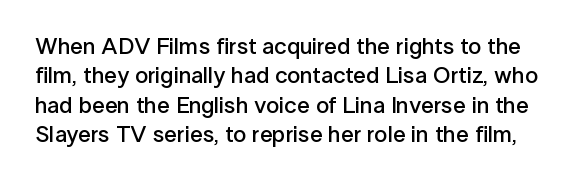
The strip under each line holds only bare page. These lines keep a tight, regular rhythm from letter to letter. Slightly chunky letters — semibold, I'd say, not full bold. The designer left line spacing at the default. When letters stand straight like this, we call the style roman or upright.
